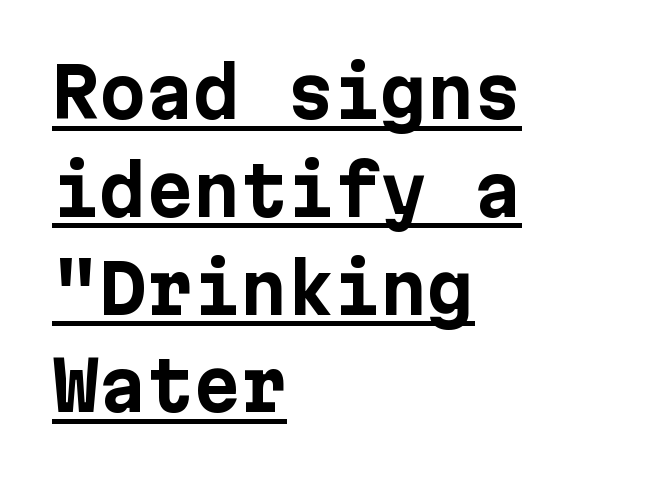
Q: Is the text bold? A: Yes.
Q: Is the text italic (slanted)? A: No, it is upright.
Q: Is the typeface a serif or a sans-serif typeface? A: Sans-serif.
Q: Is the text underlined? A: Yes.
Q: How is the paragraph aligned? A: Left-aligned.
Q: Is the spacing between letters normal or unusually wide? A: Normal.
Q: Is the spacing between lines tight, normal or loose? A: Normal.
Q: Width (condensed, normal, or wide)? A: Normal.
Q: Stroke contrast? A: Low.
Q: x-height? A: Medium.
